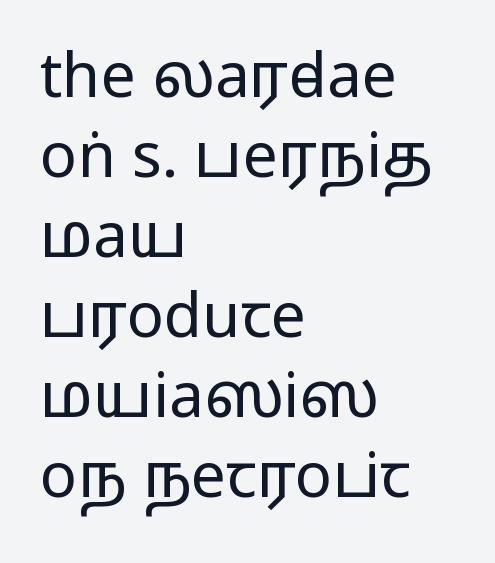
Upright lettering throughout. Observe the ordinary spacing: letters are neighbours, not strangers. These lines are composed in type without serifs. Letters have the restrained weight of plain body copy at most. Horizontal alignment here is leftward, the default for most running prose. Letters rest on an invisible, unmarked baseline.
